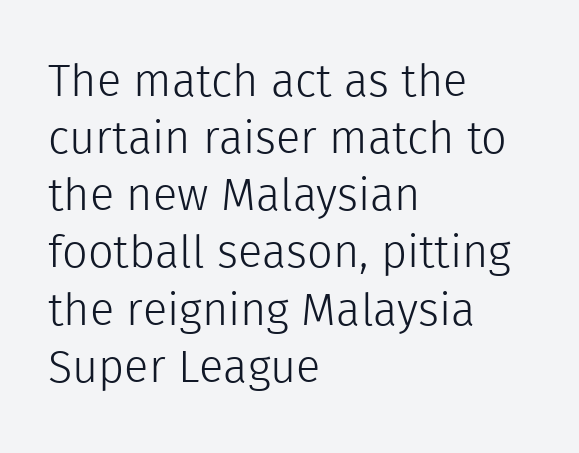
{"serif": "no", "italic": "no", "bold": "no", "weight": "light", "width": "normal", "x_height": "medium", "monospaced": "no", "underline": "no", "align": "left", "line_spacing": "normal", "line_spacing_ratio": 1.27, "letter_spacing": "normal", "letter_spacing_em": 0.0, "glyph_px": 45}
